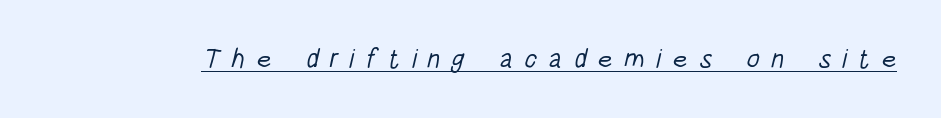
Q: Is the text bold? A: No.
Q: Is the text underlined? A: Yes.
Q: Is the spacing between letters normal or unusually wide? A: Unusually wide.
